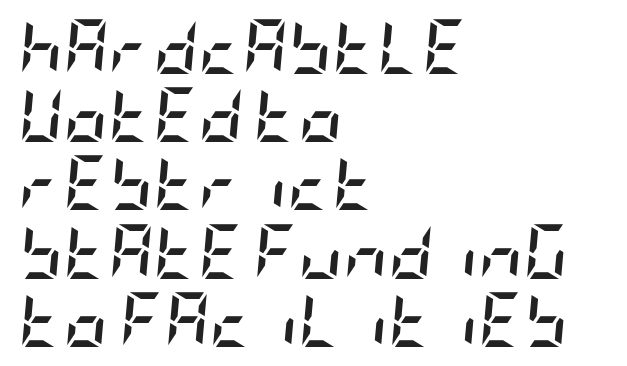
{"italic": "yes", "lean": "right", "slant_degrees": 5, "bold": "yes", "weight": "semibold", "width": "condensed", "stroke_contrast": "low", "x_height": "large", "underline": "no", "align": "left", "line_spacing_ratio": 1.24, "letter_spacing": "normal", "letter_spacing_em": 0.0, "glyph_px": 55}
